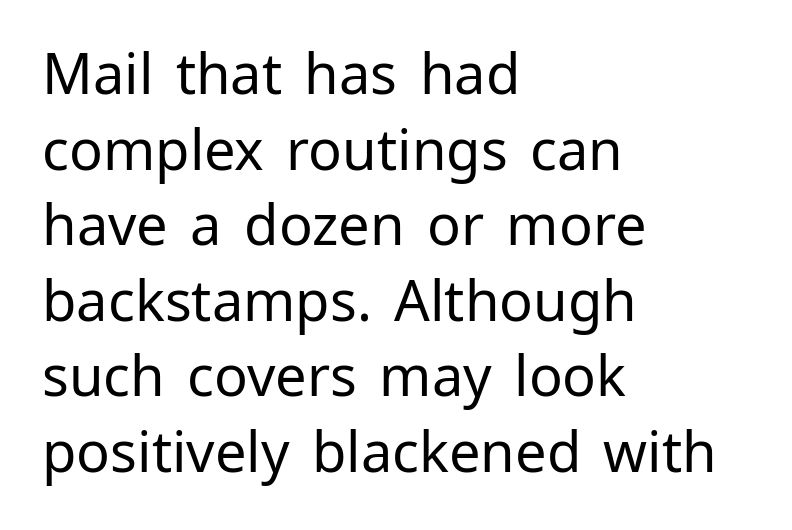
{"serif": "no", "italic": "no", "bold": "no", "weight": "regular", "width": "normal", "stroke_contrast": "low", "x_height": "medium", "monospaced": "no", "underline": "no", "align": "left", "line_spacing": "normal", "line_spacing_ratio": 1.35, "letter_spacing": "normal", "letter_spacing_em": 0.0, "glyph_px": 56}
